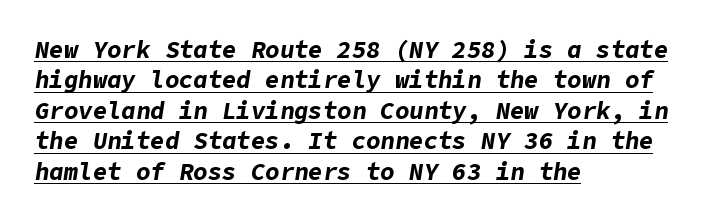
This sample uses an oblique cut, with every glyph tilted off the vertical. Each new line begins a customary step beneath the previous one. The gaps between neighbouring characters are ordinary and unremarkable. The characters look thick and weighty, a clear bold. What decoration does the sample have? An underline. Typeset ragged right — the left edge is the straight one.
